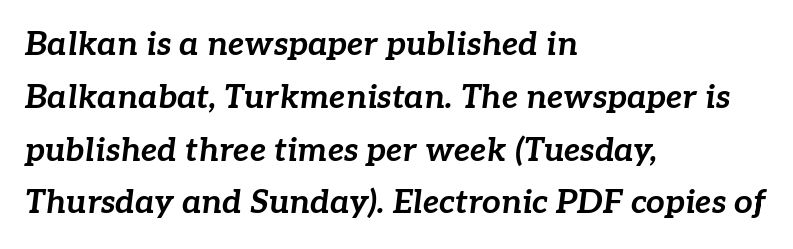
Q: Is the text bold? A: Yes.
Q: Is the text italic (slanted)? A: Yes, it leans right by about 7 degrees.
Q: Is the text underlined? A: No.
Q: How is the paragraph aligned? A: Left-aligned.
Q: Is the spacing between letters normal or unusually wide? A: Normal.
Q: Is the spacing between lines tight, normal or loose? A: Normal.
Q: Width (condensed, normal, or wide)? A: Normal.
Q: Stroke contrast? A: Low.
Q: x-height? A: Medium.
Q: Monospaced? A: No.
